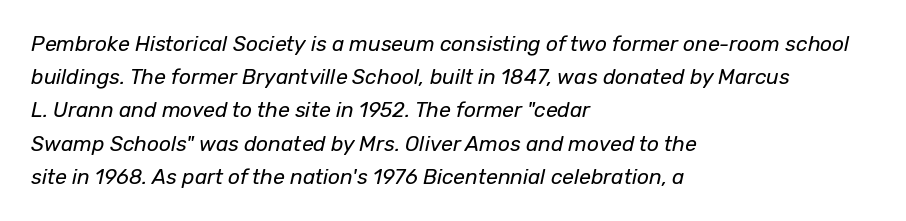
Q: Is the text bold? A: No.
Q: Is the text italic (slanted)? A: Yes, it leans right by about 12 degrees.
Q: Is the text underlined? A: No.
Q: How is the paragraph aligned? A: Left-aligned.
Q: Is the spacing between letters normal or unusually wide? A: Normal.
Q: Is the spacing between lines tight, normal or loose? A: Normal.
